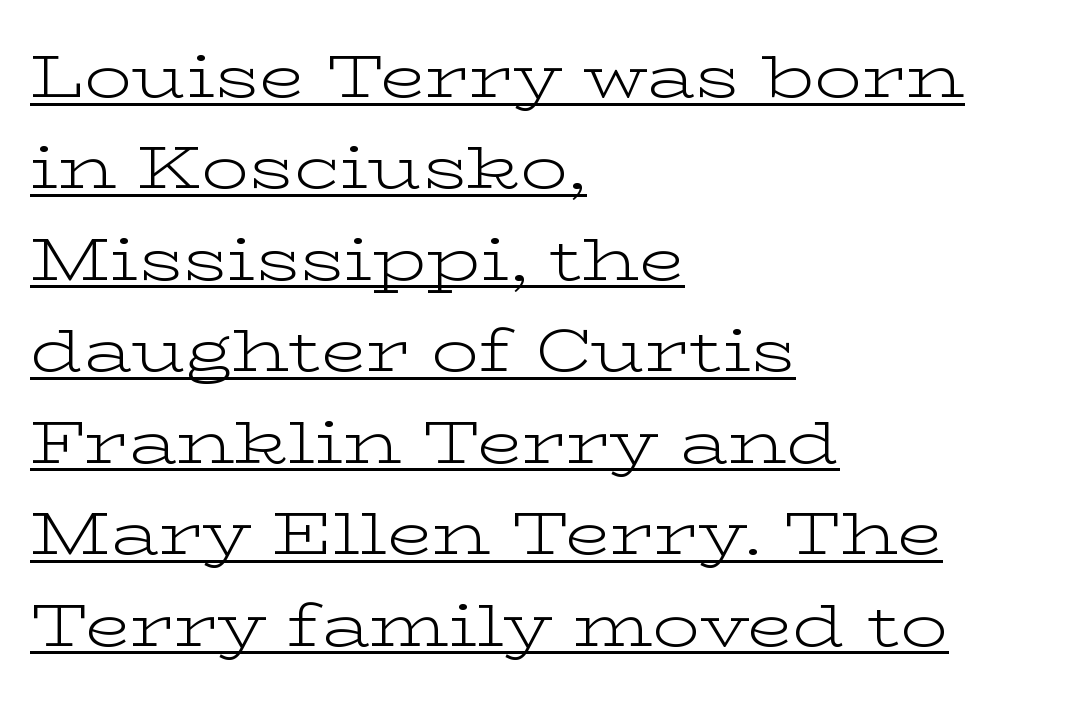
No extra ink here — the face is not bold. This is underlined copy, the kind a proofreader might mark for attention. Stroke terminals: seriffed. Do the characters align in a grid? No, the font is proportional.
